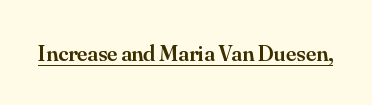
The image shows 23 px text type, upright; set normal letter spacing, underlined.
